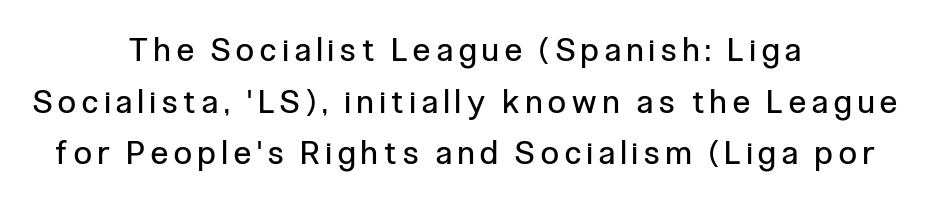
{"serif": "no", "italic": "no", "bold": "no", "weight": "regular", "width": "condensed", "stroke_contrast": "low", "x_height": "medium", "monospaced": "no", "underline": "no", "align": "center", "line_spacing": "normal", "line_spacing_ratio": 1.61, "letter_spacing": "wide", "letter_spacing_em": 0.2, "glyph_px": 32}
